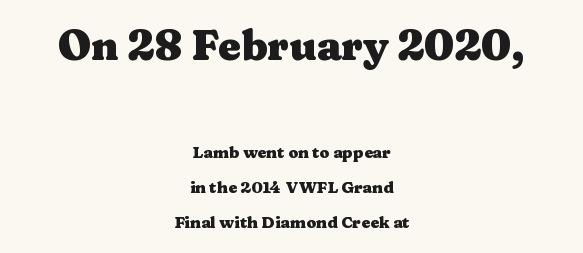
The image shows 41 px heavy, wide serif type, upright; set centered, loose line spacing (2.2x), normal letter spacing, not underlined; the first (top) block is 2.56x larger; medium stroke contrast and a medium x-height.
